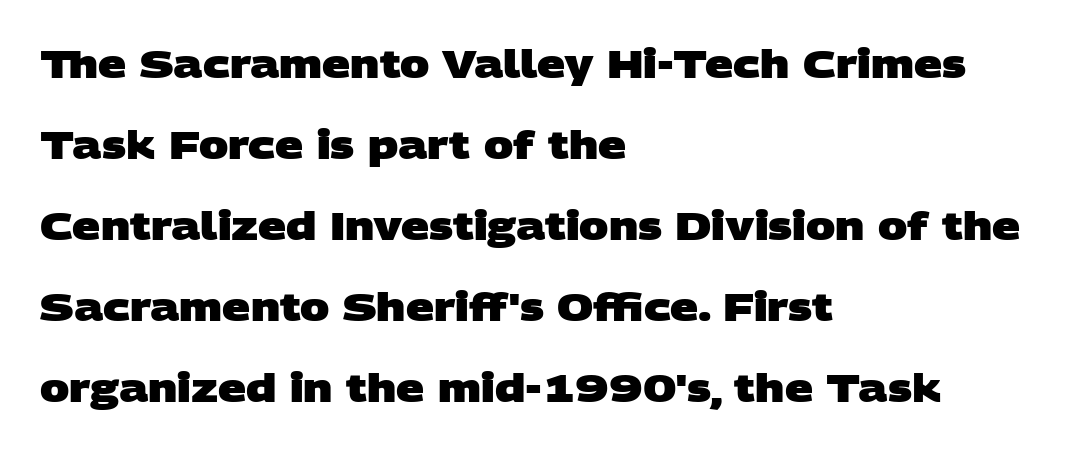
The image shows 39 px heavy, wide sans-serif type; set left-aligned, loose line spacing (2.08x), normal letter spacing, not underlined; low stroke contrast and a large x-height.
